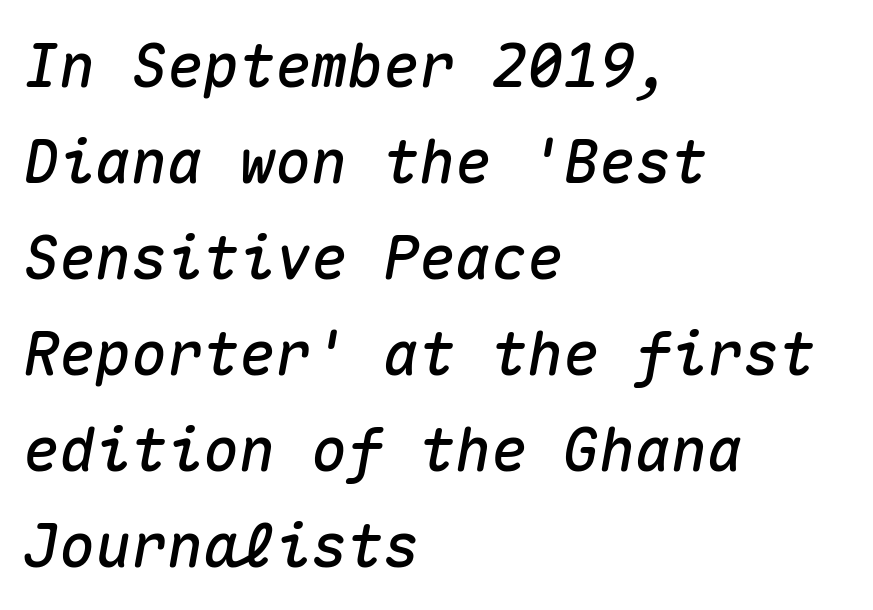
{"italic": "yes", "lean": "right", "slant_degrees": 10, "width": "normal", "stroke_contrast": "medium", "x_height": "medium", "monospaced": "yes", "underline": "no", "align": "left", "line_spacing": "normal", "line_spacing_ratio": 1.6, "letter_spacing": "normal", "letter_spacing_em": 0.0, "glyph_px": 60}
